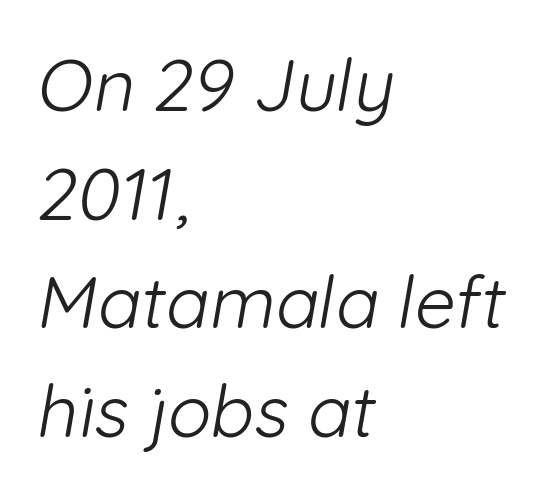
{"serif": "no", "bold": "no", "weight": "light", "width": "normal", "stroke_contrast": "low", "x_height": "medium", "monospaced": "no", "underline": "no", "align": "left", "line_spacing": "normal", "line_spacing_ratio": 1.51, "letter_spacing": "normal", "letter_spacing_em": 0.0, "glyph_px": 72}
